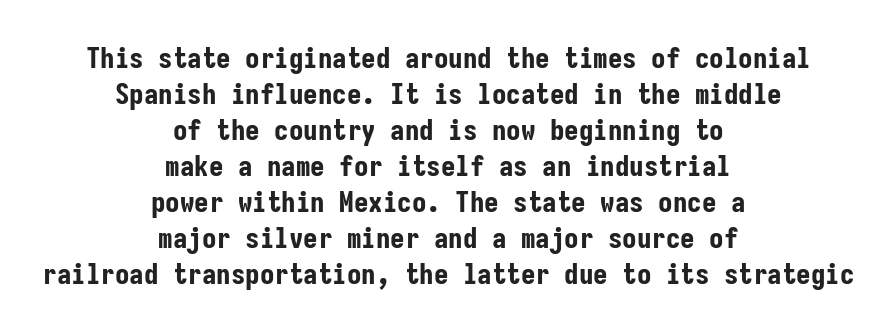
The image shows 29 px bold, condensed sans-serif type, upright, monospaced; set centered, line spacing 1.24x, normal letter spacing, not underlined; low stroke contrast and a medium x-height.
